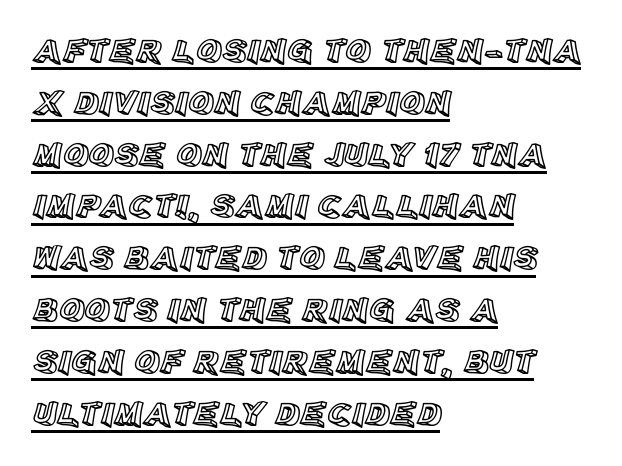
Q: Is the text italic (slanted)? A: Yes.
Q: Is the text underlined? A: Yes.
Q: How is the paragraph aligned? A: Left-aligned.
Q: Is the spacing between letters normal or unusually wide? A: Normal.
Q: Is the spacing between lines tight, normal or loose? A: Normal.
Q: Width (condensed, normal, or wide)? A: Normal.
Q: x-height? A: Large.
Q: Monospaced? A: No.
